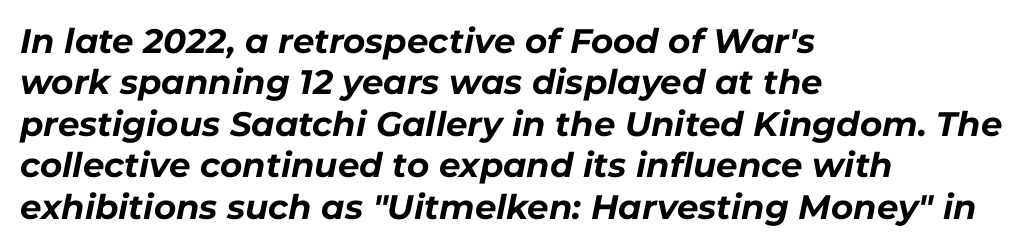
Tracking value appears to be zero — textbook default spacing. Designer's note — italics engaged. Each letter keeps its own natural width here, so spacing adapts to shape. The letters are bold, with thick, heavy strokes. Notice how the passage keeps a crisp vertical edge on the left only.
